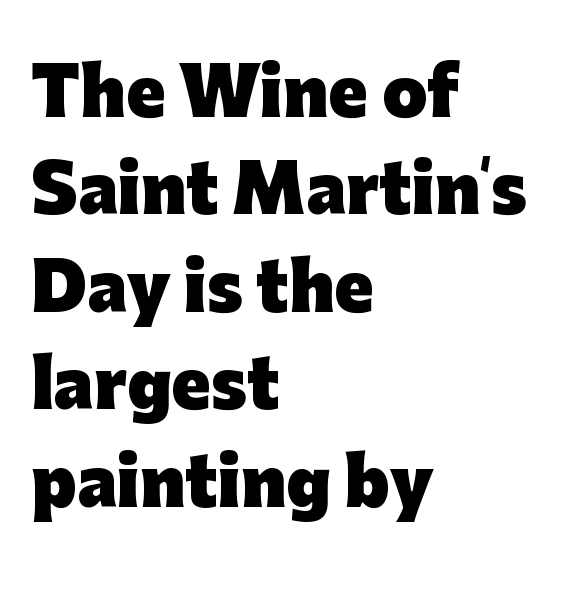
Q: Is the text bold? A: Yes.
Q: Is the text italic (slanted)? A: No, it is upright.
Q: Is the typeface a serif or a sans-serif typeface? A: Sans-serif.
Q: Is the text underlined? A: No.
Q: How is the paragraph aligned? A: Left-aligned.
Q: Is the spacing between letters normal or unusually wide? A: Normal.
Q: Is the spacing between lines tight, normal or loose? A: Normal.
Q: Width (condensed, normal, or wide)? A: Normal.
Q: Stroke contrast? A: Low.
Q: x-height? A: Medium.
Q: Monospaced? A: No.
